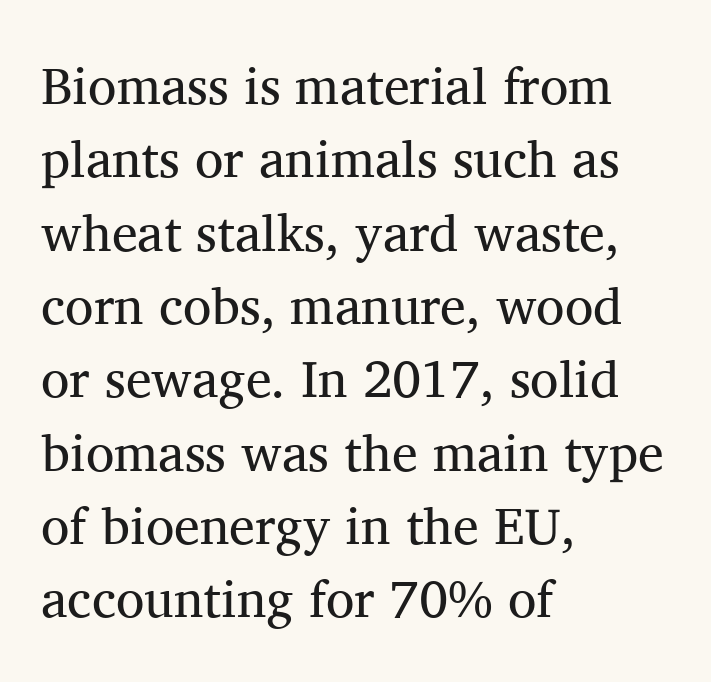
The image shows 52 px regular-weight serif type, upright; set left-aligned, normal line spacing (1.41x), normal letter spacing, not underlined; medium stroke contrast and a medium x-height.
